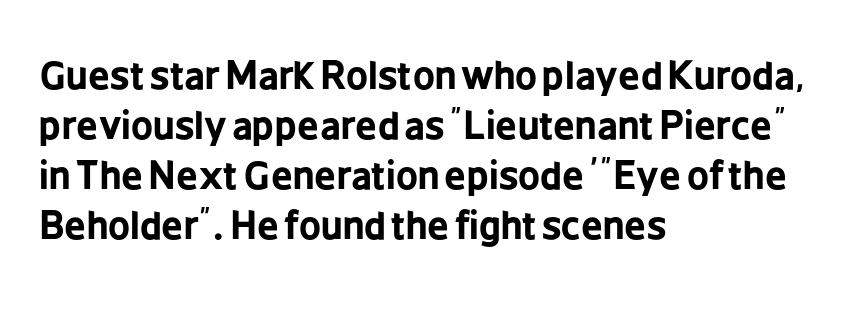
The image shows 38 px bold, condensed sans-serif type, upright; set left-aligned, normal line spacing (1.32x), normal letter spacing, not underlined; low stroke contrast and a medium x-height.
